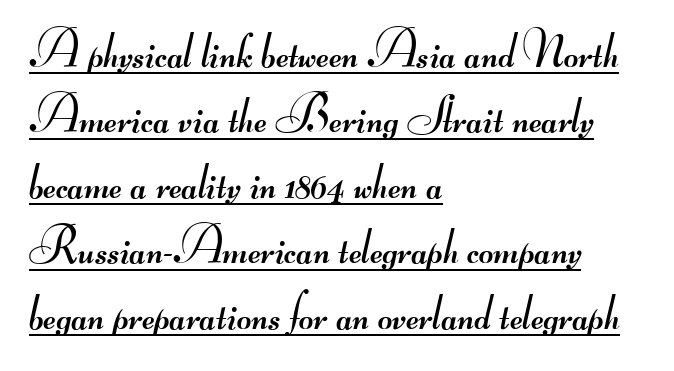
The image shows 50 px regular-weight, wide sans-serif type; set left-aligned, normal line spacing (1.31x), normal letter spacing, underlined; medium stroke contrast.
